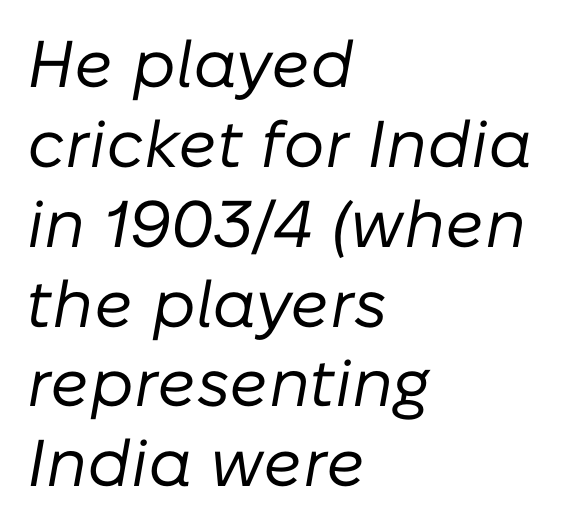
The image shows 66 px regular-weight type, italic (leaning right); set left-aligned, line spacing 1.21x, normal letter spacing, not underlined; low stroke contrast and a medium x-height.
